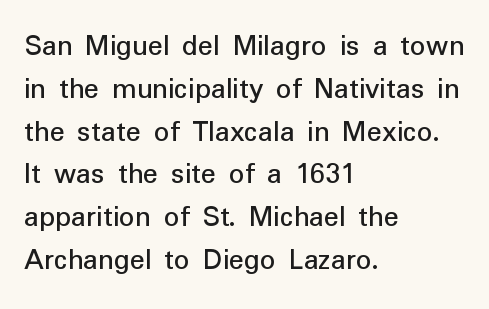
{"serif": "no", "italic": "no", "width": "normal", "stroke_contrast": "low", "x_height": "medium", "monospaced": "no", "underline": "no", "align": "left", "line_spacing": "normal", "line_spacing_ratio": 1.38, "letter_spacing": "normal", "letter_spacing_em": 0.0, "glyph_px": 31}
